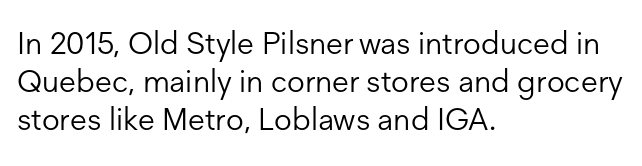
Q: Is the text bold? A: No.
Q: Is the text italic (slanted)? A: No, it is upright.
Q: Is the typeface a serif or a sans-serif typeface? A: Sans-serif.
Q: Is the text underlined? A: No.
Q: How is the paragraph aligned? A: Left-aligned.
Q: Is the spacing between letters normal or unusually wide? A: Normal.
Q: Width (condensed, normal, or wide)? A: Normal.
Q: Stroke contrast? A: Low.
Q: x-height? A: Medium.
Q: Monospaced? A: No.
